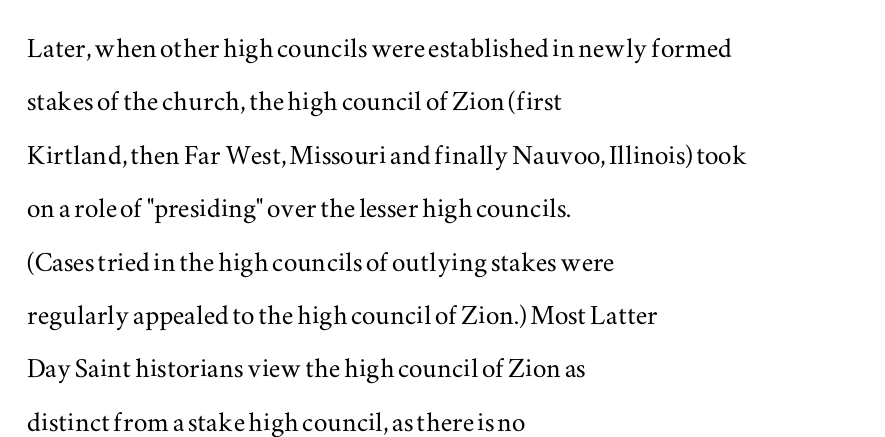
Q: Is the text italic (slanted)? A: No, it is upright.
Q: Is the typeface a serif or a sans-serif typeface? A: Serif.
Q: Is the text underlined? A: No.
Q: How is the paragraph aligned? A: Left-aligned.
Q: Is the spacing between letters normal or unusually wide? A: Normal.
Q: Is the spacing between lines tight, normal or loose? A: Normal.
Q: Width (condensed, normal, or wide)? A: Wide.
Q: Stroke contrast? A: Medium.
Q: x-height? A: Small.
Q: Monospaced? A: No.
